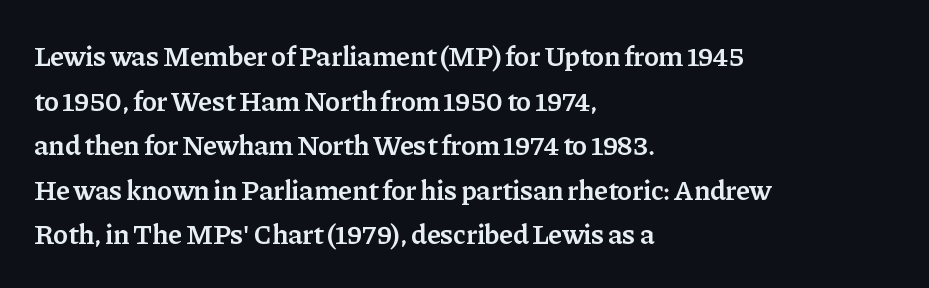
Q: Is the text bold? A: Semi-bold.
Q: Is the text italic (slanted)? A: No, it is upright.
Q: Is the typeface a serif or a sans-serif typeface? A: Serif.
Q: Is the text underlined? A: No.
Q: How is the paragraph aligned? A: Left-aligned.
Q: Is the spacing between letters normal or unusually wide? A: Normal.
Q: Is the spacing between lines tight, normal or loose? A: Normal.
Q: Width (condensed, normal, or wide)? A: Normal.
Q: Stroke contrast? A: Low.
Q: x-height? A: Medium.
Q: Monospaced? A: No.
